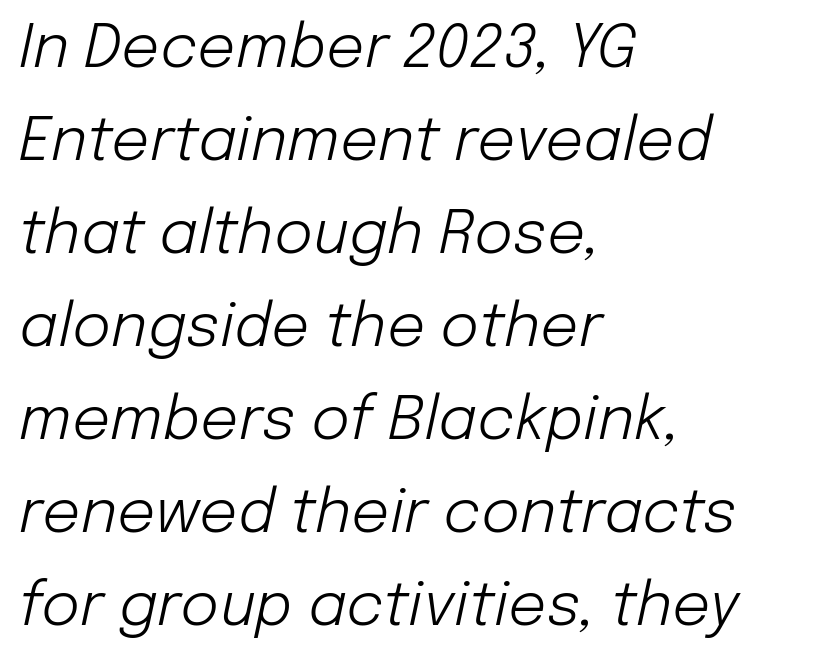
The glyphs look as if they've been sheared to an angle. Weight class: somewhere from thin through regular. The foot of each line stays bare and open. Rows of type keep a routine distance in the vertical direction.
